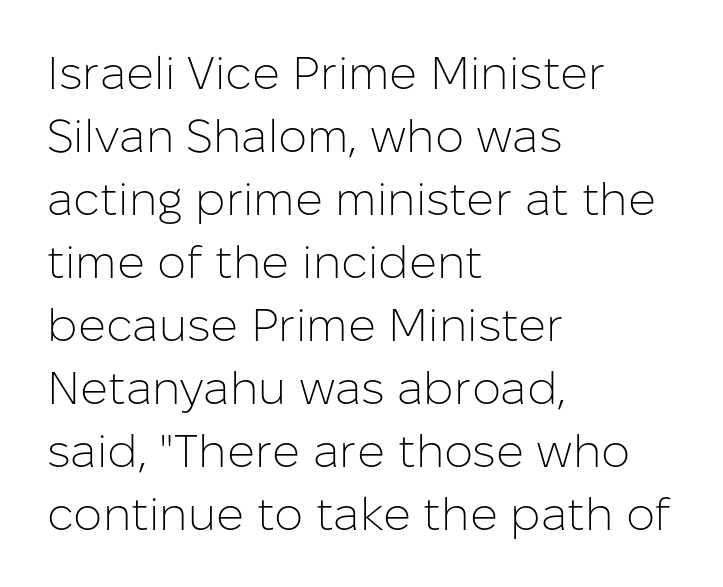
The image shows 46 px light sans-serif type, upright; set left-aligned, normal line spacing (1.37x), normal letter spacing, not underlined; low stroke contrast and a medium x-height.
